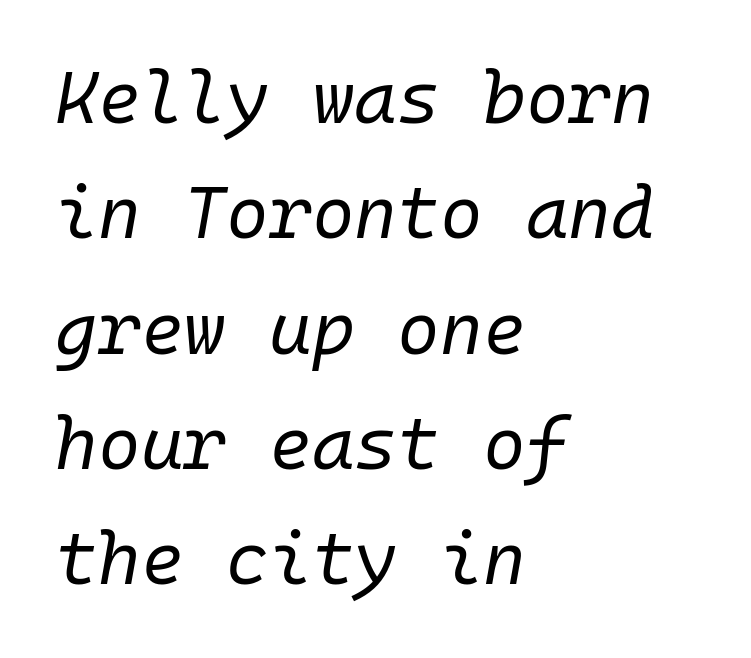
{"italic": "yes", "lean": "right", "slant_degrees": 10, "bold": "no", "weight": "regular", "width": "normal", "stroke_contrast": "low", "x_height": "medium", "monospaced": "yes", "underline": "no", "align": "left", "line_spacing": "normal", "line_spacing_ratio": 1.58, "letter_spacing": "normal", "letter_spacing_em": 0.0, "glyph_px": 73}
